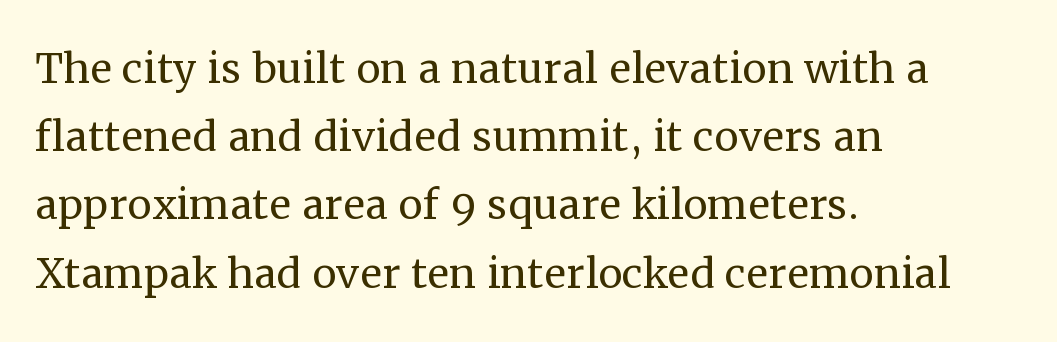
Q: Is the text bold? A: No.
Q: Is the text italic (slanted)? A: No, it is upright.
Q: Is the typeface a serif or a sans-serif typeface? A: Serif.
Q: Is the text underlined? A: No.
Q: How is the paragraph aligned? A: Left-aligned.
Q: Is the spacing between letters normal or unusually wide? A: Normal.
Q: Width (condensed, normal, or wide)? A: Normal.
Q: Stroke contrast? A: Medium.
Q: x-height? A: Medium.
Q: Monospaced? A: No.
